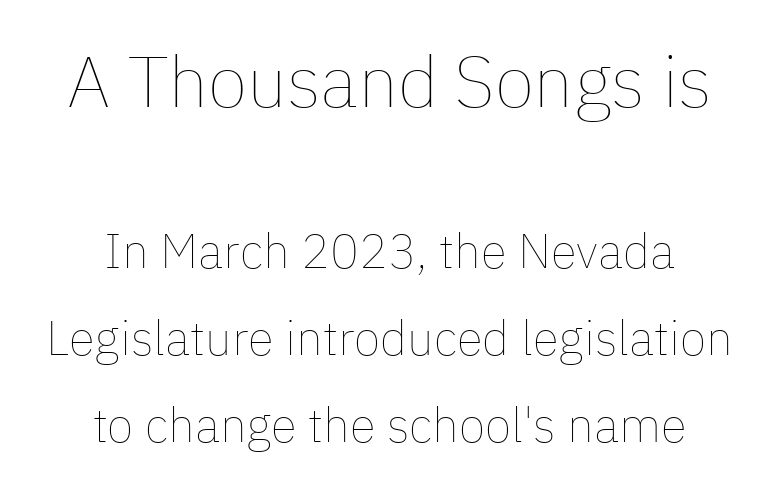
Unbolded letterforms with no extra heft. Is there any slant? The stems are plumb. Varying glyph widths throughout — classic text-font behaviour. Bare-footed words on every line.
